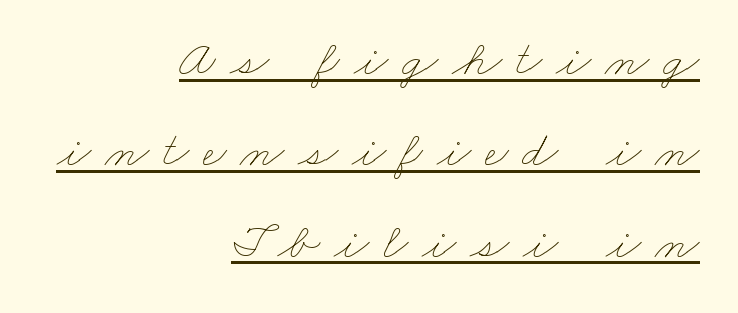
{"bold": "no", "weight": "thin", "width": "wide", "stroke_contrast": "low", "x_height": "small", "monospaced": "no", "underline": "yes", "align": "right", "line_spacing_ratio": 1.79, "letter_spacing": "wide", "letter_spacing_em": 0.27, "glyph_px": 51}
